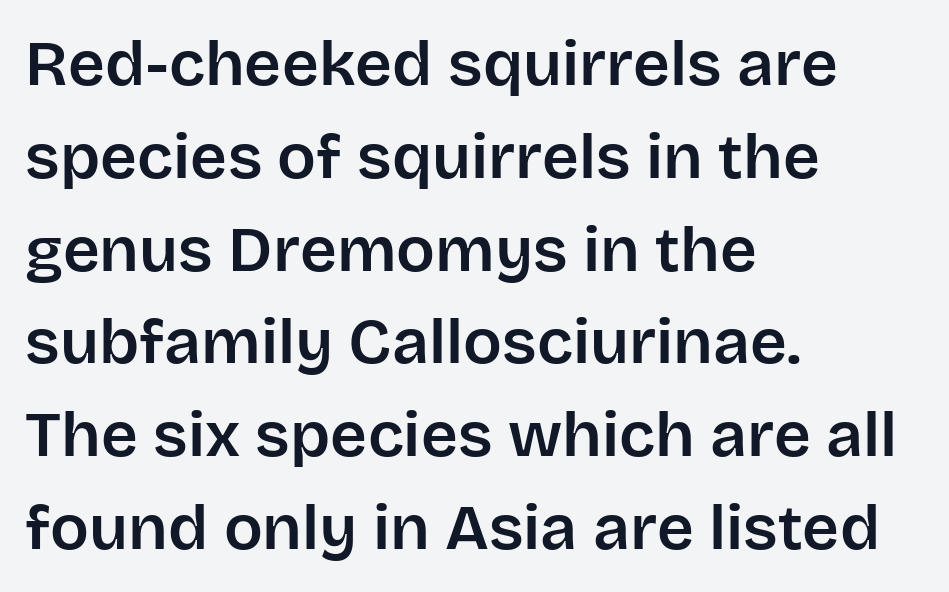
The image shows 64 px sans-serif type, upright; set left-aligned, normal line spacing (1.45x), normal letter spacing, not underlined; low stroke contrast and a large x-height.
